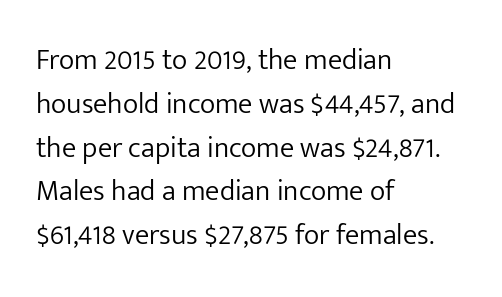
{"serif": "no", "italic": "no", "bold": "no", "weight": "light", "width": "normal", "stroke_contrast": "low", "x_height": "medium", "monospaced": "no", "underline": "no", "align": "left", "line_spacing": "normal", "line_spacing_ratio": 1.51, "letter_spacing": "normal", "letter_spacing_em": 0.0, "glyph_px": 29}
